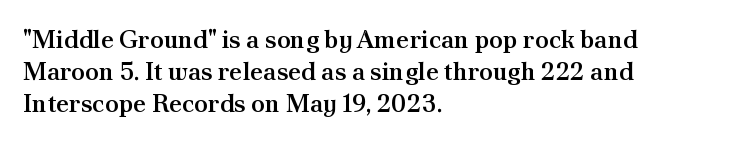
Tracking value appears to be zero — textbook default spacing. Weight check: semibold — heavier than regular, not quite bold. Line starts are locked; line ends wander. How would I describe the line gaps? Plain and ordinary. The gap between lines stays unmarked. Posture: straight, roman, zero tilt.
